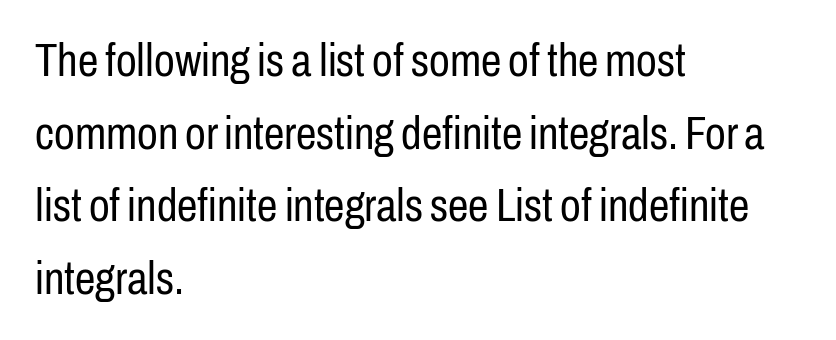
The image shows 46 px regular-weight, condensed sans-serif type, upright; set left-aligned, normal line spacing (1.58x), normal letter spacing, not underlined; low stroke contrast and a medium x-height.
